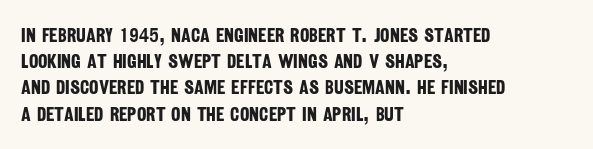
The image shows 20 px bold type; set left-aligned, normal line spacing (1.31x), normal letter spacing, not underlined.
